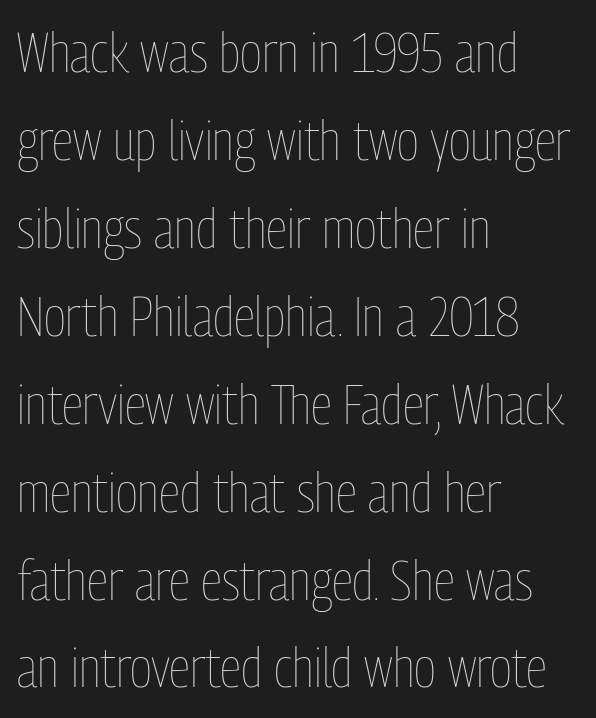
The image shows 56 px thin, condensed type, upright; set left-aligned, normal line spacing (1.57x), normal letter spacing, not underlined; low stroke contrast and a medium x-height.
